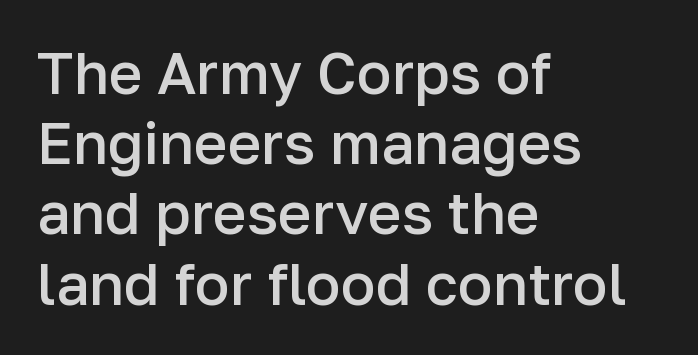
Q: Is the text bold? A: Semi-bold.
Q: Is the text italic (slanted)? A: No, it is upright.
Q: Is the typeface a serif or a sans-serif typeface? A: Sans-serif.
Q: Is the text underlined? A: No.
Q: How is the paragraph aligned? A: Left-aligned.
Q: Is the spacing between letters normal or unusually wide? A: Normal.
Q: Width (condensed, normal, or wide)? A: Normal.
Q: Stroke contrast? A: Low.
Q: x-height? A: Medium.
Q: Monospaced? A: No.
